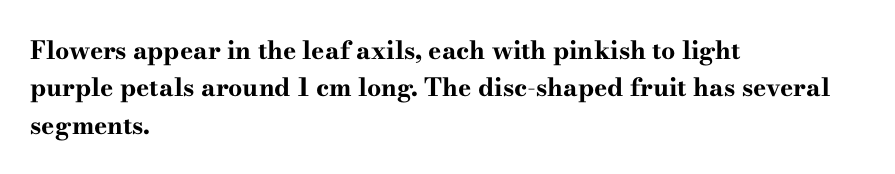
Baseline-to-baseline distance is the conventional proportion of letter height. The typesetter chose a ragged-right arrangement here. The zone under the glyphs is completely vacant. Typesetter's note: full bold, strokes at maximum text heaviness. In terms of posture, this sample is upright. The horizontal fit of the characters is conventional and even.
